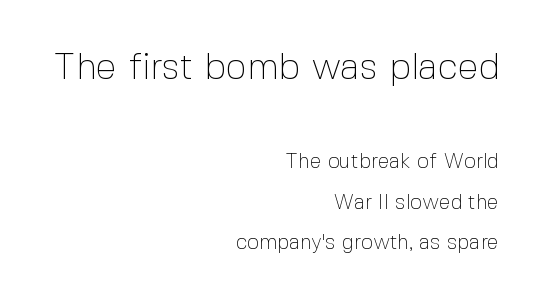
Rows of type keep a wide berth in the vertical direction. Varying glyph widths throughout — classic text-font behaviour. The characters are drawn with everyday or finer stroke widths. The letters in the upper block stand taller than those in the block below.
